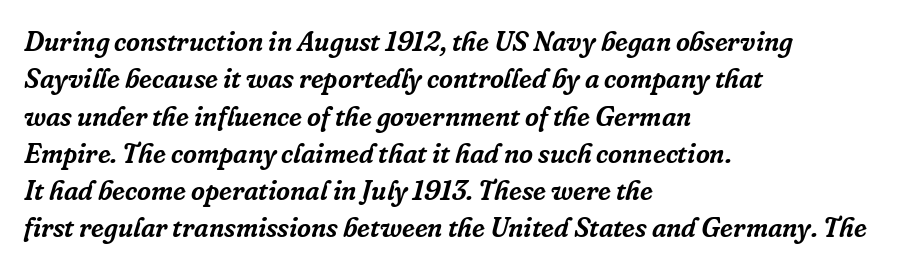
Q: Is the text italic (slanted)? A: Yes, it leans right by about 16 degrees.
Q: Is the text underlined? A: No.
Q: How is the paragraph aligned? A: Left-aligned.
Q: Is the spacing between letters normal or unusually wide? A: Normal.
Q: Is the spacing between lines tight, normal or loose? A: Normal.
